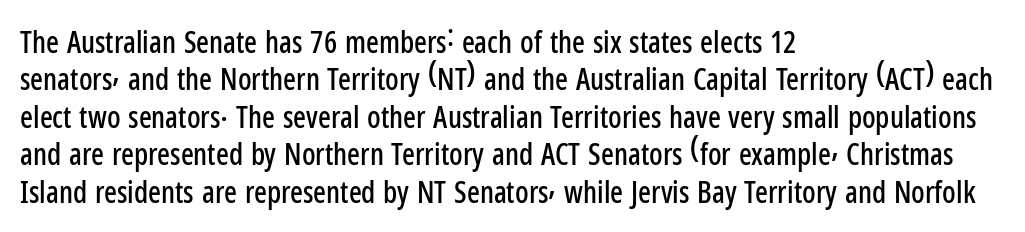
Q: Is the text italic (slanted)? A: No, it is upright.
Q: Is the typeface a serif or a sans-serif typeface? A: Sans-serif.
Q: Is the text underlined? A: No.
Q: How is the paragraph aligned? A: Left-aligned.
Q: Is the spacing between letters normal or unusually wide? A: Normal.
Q: Is the spacing between lines tight, normal or loose? A: Normal.
Q: Width (condensed, normal, or wide)? A: Condensed.
Q: Stroke contrast? A: Low.
Q: x-height? A: Medium.
Q: Monospaced? A: No.
